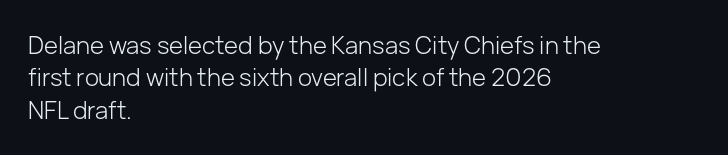
{"italic": "no", "bold": "no", "underline": "no", "align": "left", "line_spacing": "normal", "line_spacing_ratio": 1.35, "letter_spacing": "normal", "letter_spacing_em": 0.0, "glyph_px": 24}
